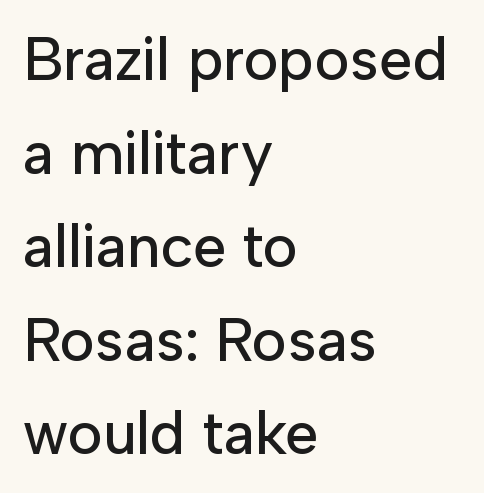
Q: Is the text italic (slanted)? A: No, it is upright.
Q: Is the typeface a serif or a sans-serif typeface? A: Sans-serif.
Q: Is the text underlined? A: No.
Q: How is the paragraph aligned? A: Left-aligned.
Q: Is the spacing between letters normal or unusually wide? A: Normal.
Q: Is the spacing between lines tight, normal or loose? A: Normal.
Q: Width (condensed, normal, or wide)? A: Normal.
Q: Stroke contrast? A: Low.
Q: x-height? A: Medium.
Q: Monospaced? A: No.
